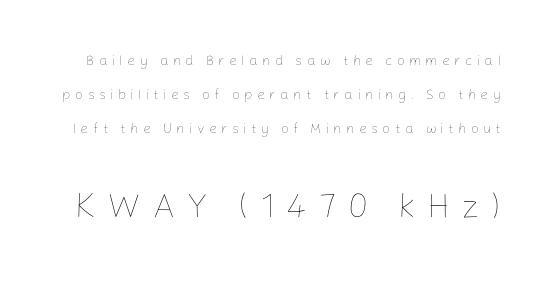
Q: Is the text bold? A: No.
Q: Is the text italic (slanted)? A: No, it is upright.
Q: Is the text underlined? A: No.
Q: Is the spacing between letters normal or unusually wide? A: Unusually wide.
Q: Is the spacing between lines tight, normal or loose? A: Loose.
Q: Which block of text is set in a larger size, the first (top) or the second (bottom)? A: The second (bottom) one.
Q: Width (condensed, normal, or wide)? A: Normal.
Q: Stroke contrast? A: Low.
Q: x-height? A: Medium.
Q: Monospaced? A: No.
